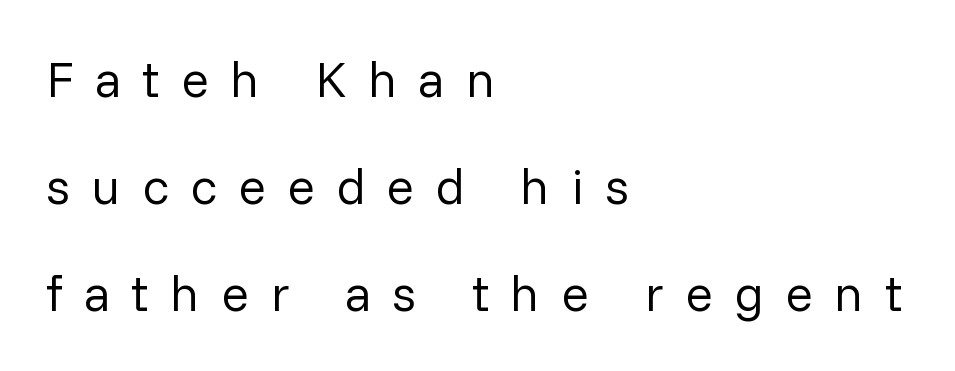
Q: Is the text bold? A: No.
Q: Is the text italic (slanted)? A: No, it is upright.
Q: Is the typeface a serif or a sans-serif typeface? A: Sans-serif.
Q: Is the text underlined? A: No.
Q: How is the paragraph aligned? A: Left-aligned.
Q: Is the spacing between letters normal or unusually wide? A: Unusually wide.
Q: Is the spacing between lines tight, normal or loose? A: Loose.
Q: Width (condensed, normal, or wide)? A: Normal.
Q: Stroke contrast? A: Low.
Q: x-height? A: Medium.
Q: Monospaced? A: No.
